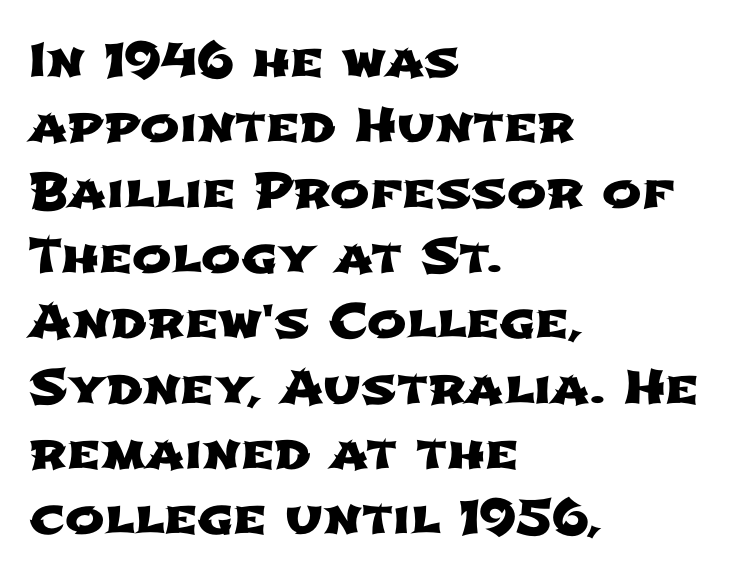
Q: Is the typeface a serif or a sans-serif typeface? A: Sans-serif.
Q: Is the text underlined? A: No.
Q: How is the paragraph aligned? A: Left-aligned.
Q: Is the spacing between letters normal or unusually wide? A: Normal.
Q: Is the spacing between lines tight, normal or loose? A: Normal.
Q: Width (condensed, normal, or wide)? A: Wide.
Q: Stroke contrast? A: Low.
Q: x-height? A: Medium.
Q: Monospaced? A: No.
